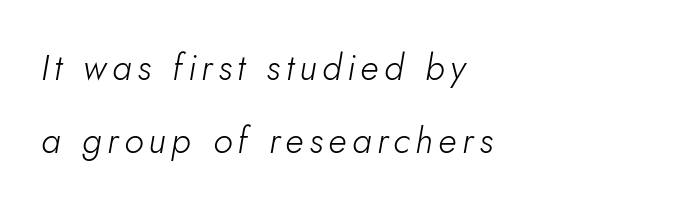
{"italic": "yes", "lean": "right", "slant_degrees": 10, "bold": "no", "weight": "light", "width": "normal", "stroke_contrast": "low", "x_height": "small", "monospaced": "no", "underline": "no", "align": "left", "line_spacing": "loose", "line_spacing_ratio": 2.02, "glyph_px": 36}
